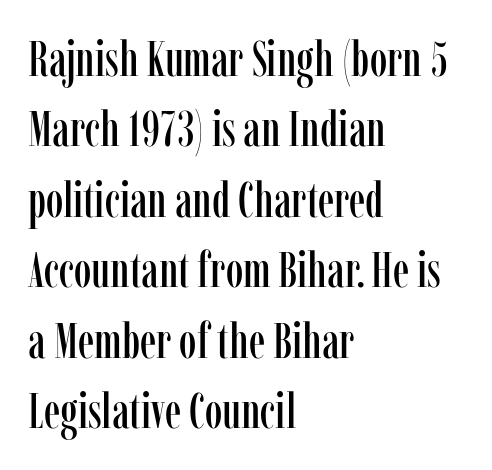
{"serif": "yes", "italic": "no", "width": "condensed", "stroke_contrast": "low", "x_height": "medium", "monospaced": "no", "underline": "no", "align": "left", "line_spacing": "normal", "line_spacing_ratio": 1.41, "letter_spacing": "normal", "letter_spacing_em": 0.0, "glyph_px": 50}
